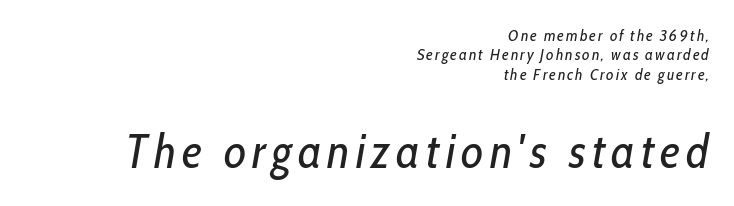
Honestly, there is no underline to notice here at all. Tall strokes in this sample are angled rather than plumb. The passage shown is typed in a proportional face where columns would drift. If you squint, the bottom block still reads clearly — it's the larger of the two. The rag falls on the left side of this text block. The letters look calm and open, with moderate or lighter stems.
